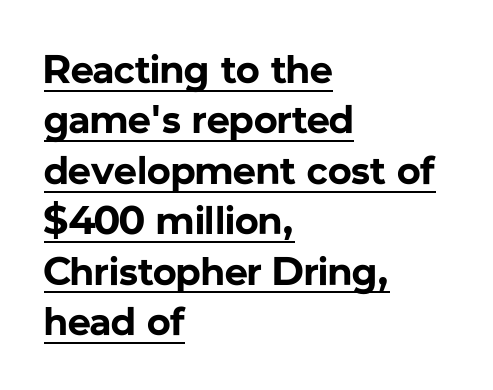
The image shows 40 px bold sans-serif type, upright; set left-aligned, normal line spacing (1.26x), normal letter spacing, underlined; low stroke contrast and a medium x-height.
